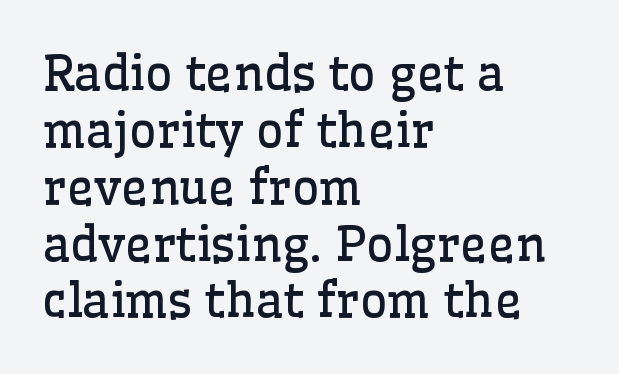
{"serif": "yes", "italic": "no", "bold": "no", "weight": "regular", "width": "normal", "stroke_contrast": "low", "x_height": "medium", "monospaced": "no", "underline": "no", "align": "left", "line_spacing_ratio": 1.21, "letter_spacing": "normal", "letter_spacing_em": 0.0, "glyph_px": 47}
